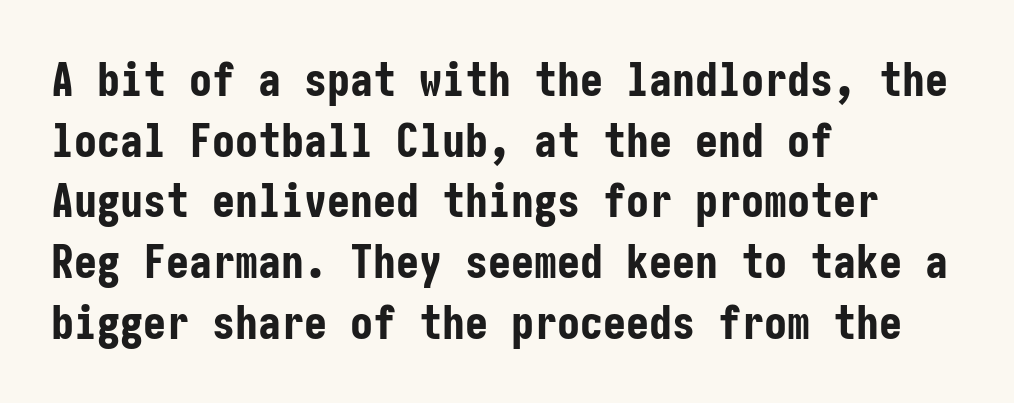
{"serif": "no", "italic": "no", "bold": "yes", "weight": "bold", "width": "condensed", "stroke_contrast": "low", "x_height": "medium", "underline": "no", "align": "left", "line_spacing": "normal", "line_spacing_ratio": 1.32, "letter_spacing": "normal", "letter_spacing_em": 0.0, "glyph_px": 46}
